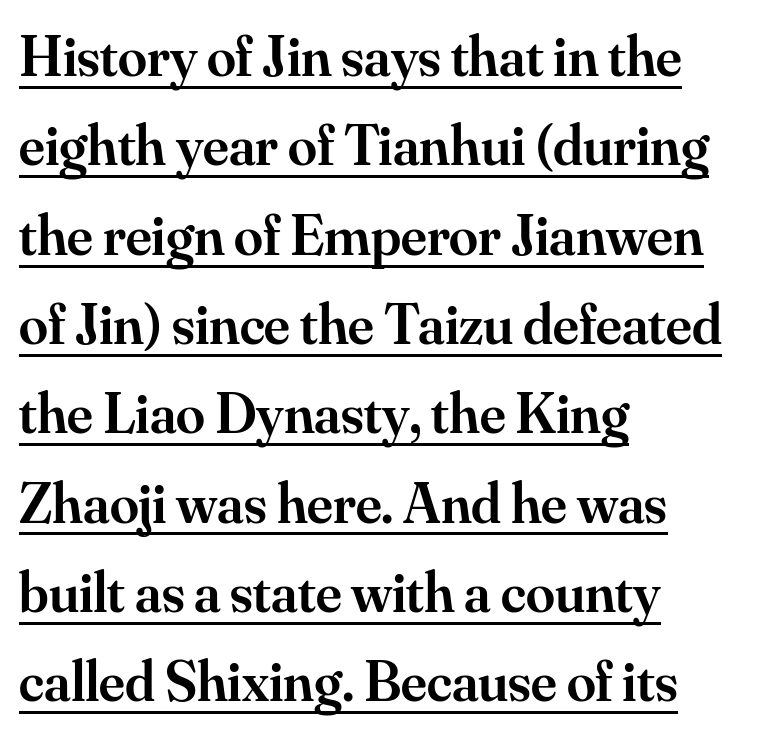
Is this a fixed-width face? No — the glyphs have proportional, varying widths. These lines are set flush left with a ragged right edge. The strokes are fattened partway — semibold, not bold. The passage shown is underscored from start to finish.
